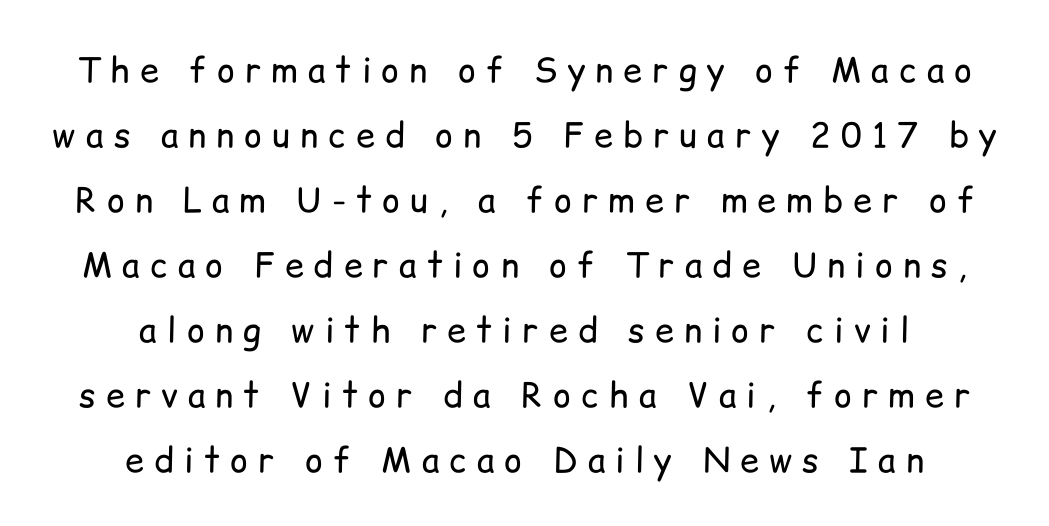
{"serif": "no", "italic": "no", "bold": "no", "weight": "regular", "width": "normal", "stroke_contrast": "low", "x_height": "medium", "monospaced": "no", "underline": "no", "align": "center", "line_spacing": "loose", "line_spacing_ratio": 1.91, "letter_spacing": "wide", "letter_spacing_em": 0.3, "glyph_px": 34}
